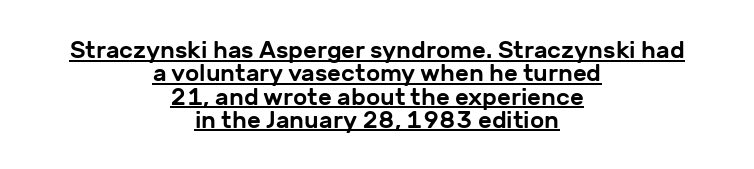
The image shows 24 px text type, upright; set centered, tight line spacing (0.97x), normal letter spacing, underlined.
